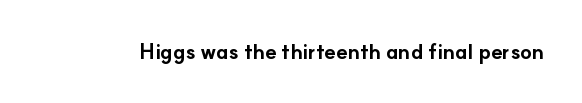
Q: Is the text bold? A: Yes.
Q: Is the text italic (slanted)? A: No, it is upright.
Q: Is the text underlined? A: No.
Q: Is the spacing between letters normal or unusually wide? A: Normal.
